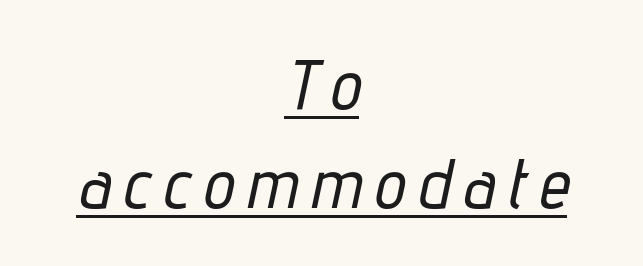
Q: Is the text italic (slanted)? A: Yes, it leans right by about 12 degrees.
Q: Is the text underlined? A: Yes.
Q: How is the paragraph aligned? A: Centered.
Q: Is the spacing between lines tight, normal or loose? A: Normal.
Q: Width (condensed, normal, or wide)? A: Condensed.
Q: Stroke contrast? A: Low.
Q: x-height? A: Medium.
Q: Monospaced? A: No.
